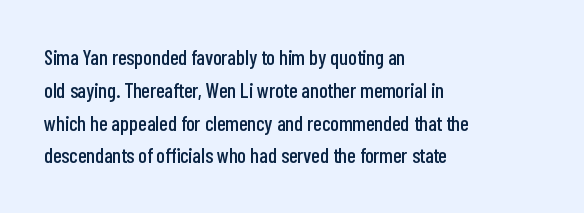
Whoever set this chose a conventional vertical rhythm. Quick note: not italic, upright. Only glyphs here, with clear space below each row. The horizontal fit of the characters is conventional and even. Notice how the passage keeps a crisp vertical edge on the left only.
